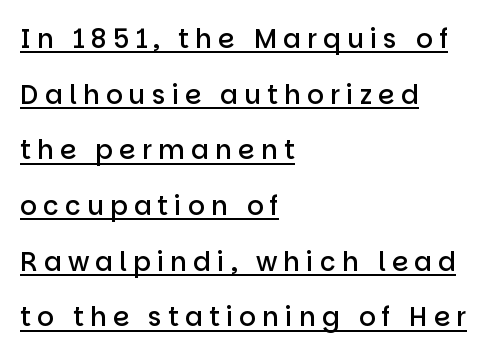
The image shows 26 px text type, upright; set left-aligned, loose line spacing (2.14x), unusually wide letter spacing (+0.24 em), underlined.
